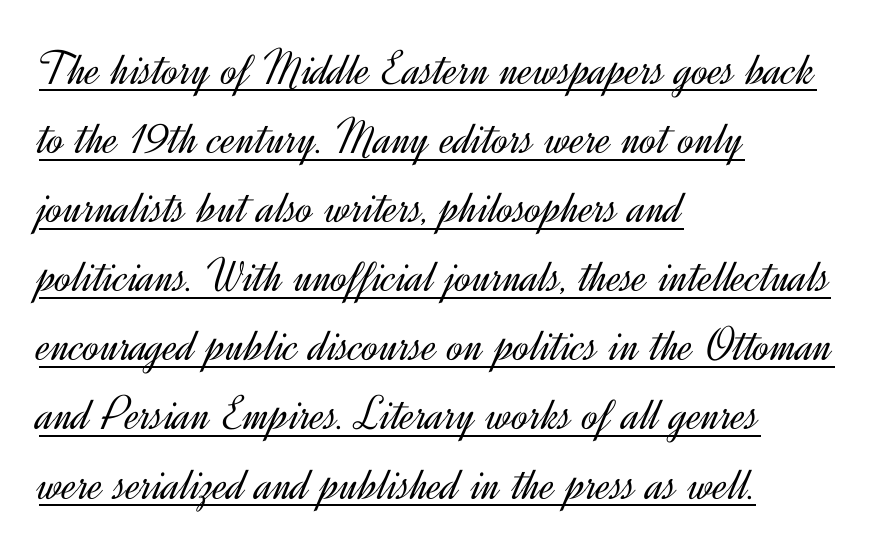
The image shows 49 px light sans-serif type; set left-aligned, normal line spacing (1.41x), normal letter spacing, underlined; a small x-height.
